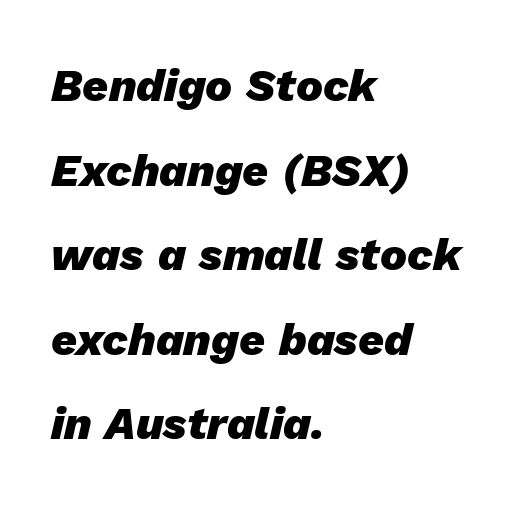
{"italic": "yes", "lean": "right", "slant_degrees": 13, "bold": "yes", "weight": "heavy", "width": "normal", "stroke_contrast": "low", "x_height": "medium", "monospaced": "no", "underline": "no", "align": "left", "line_spacing_ratio": 1.88, "letter_spacing": "normal", "letter_spacing_em": 0.0, "glyph_px": 45}
